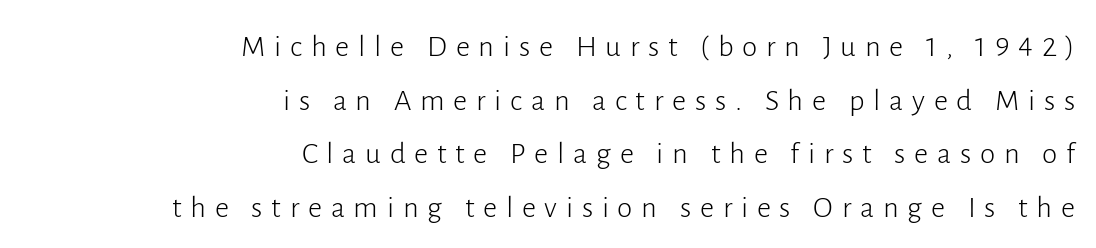
The image shows 31 px light sans-serif type, upright; set right-aligned, line spacing 1.73x, unusually wide letter spacing (+0.28 em), not underlined; low stroke contrast and a medium x-height.
